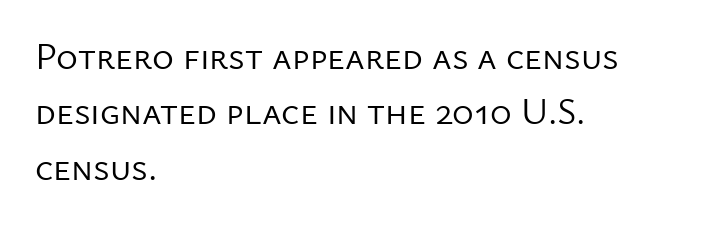
Q: Is the text bold? A: No.
Q: Is the text italic (slanted)? A: No, it is upright.
Q: Is the typeface a serif or a sans-serif typeface? A: Sans-serif.
Q: Is the text underlined? A: No.
Q: How is the paragraph aligned? A: Left-aligned.
Q: Is the spacing between letters normal or unusually wide? A: Normal.
Q: Is the spacing between lines tight, normal or loose? A: Normal.
Q: Width (condensed, normal, or wide)? A: Normal.
Q: Stroke contrast? A: Low.
Q: x-height? A: Medium.
Q: Monospaced? A: No.
